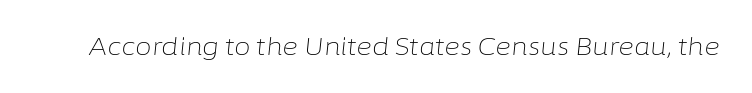
{"italic": "yes", "lean": "right", "slant_degrees": 6, "bold": "no", "underline": "no", "letter_spacing": "normal", "letter_spacing_em": 0.0, "glyph_px": 24}
